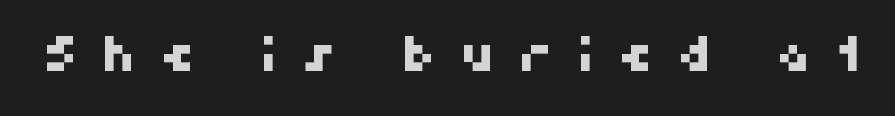
Q: Is the typeface a serif or a sans-serif typeface? A: Sans-serif.
Q: Is the text underlined? A: No.
Q: Is the spacing between letters normal or unusually wide? A: Unusually wide.
Q: Width (condensed, normal, or wide)? A: Normal.
Q: Stroke contrast? A: High.
Q: x-height? A: Medium.
Q: Monospaced? A: No.
